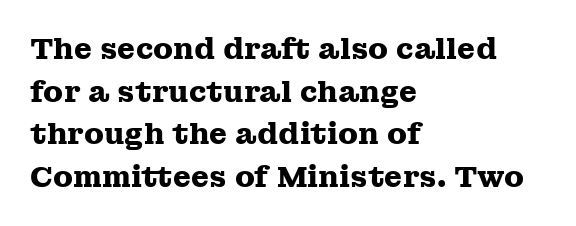
The image shows 29 px heavy, wide serif type, upright; set left-aligned, normal line spacing (1.47x), normal letter spacing, not underlined; medium stroke contrast and a medium x-height.
